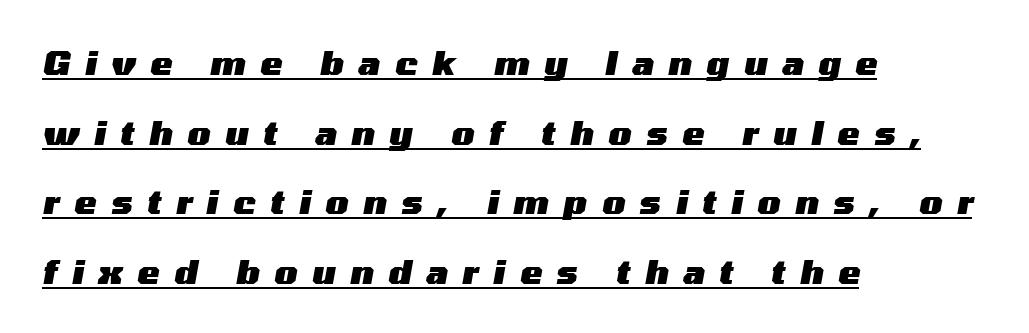
{"italic": "yes", "lean": "right", "slant_degrees": 10, "bold": "yes", "weight": "heavy", "width": "wide", "stroke_contrast": "medium", "x_height": "medium", "monospaced": "no", "underline": "yes", "align": "left", "line_spacing": "loose", "line_spacing_ratio": 2.11, "letter_spacing": "wide", "letter_spacing_em": 0.45, "glyph_px": 33}
